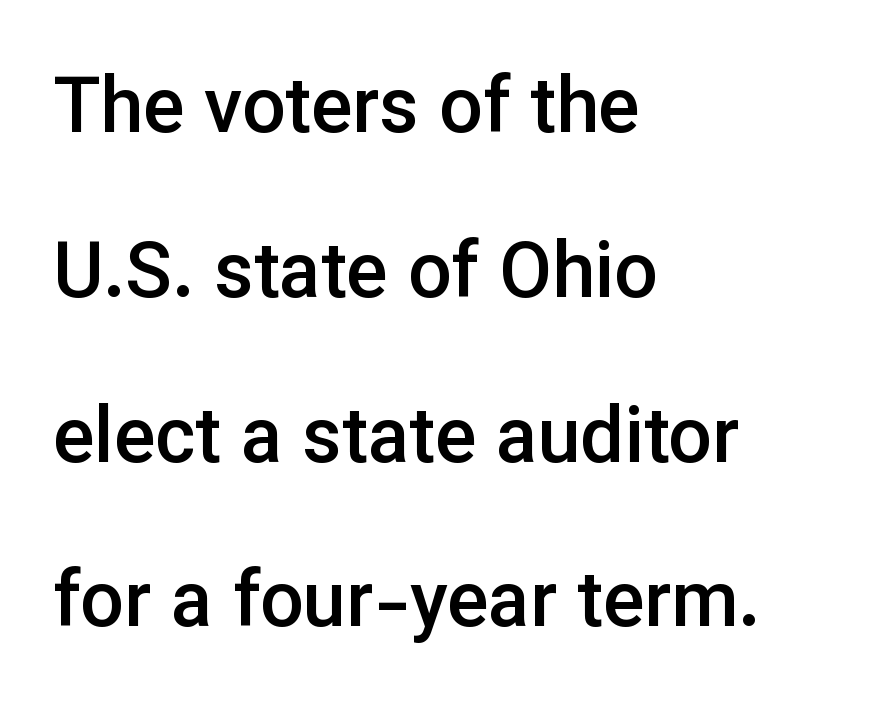
Q: Is the text bold? A: Semi-bold.
Q: Is the text italic (slanted)? A: No, it is upright.
Q: Is the typeface a serif or a sans-serif typeface? A: Sans-serif.
Q: Is the text underlined? A: No.
Q: How is the paragraph aligned? A: Left-aligned.
Q: Is the spacing between letters normal or unusually wide? A: Normal.
Q: Is the spacing between lines tight, normal or loose? A: Loose.
Q: Width (condensed, normal, or wide)? A: Normal.
Q: Stroke contrast? A: Low.
Q: x-height? A: Medium.
Q: Monospaced? A: No.
